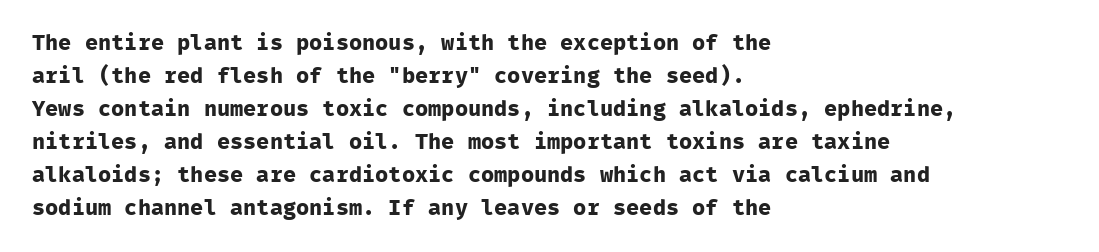
You'd pick this weight for a headline — it's a proper bold. The lettering holds an erect, upright posture throughout. Glance below the letters and you will spot only blank space. Layout note: lines flush left. Characters follow at the spacing the type designer built in. These lines sit exactly where default settings would place them.
